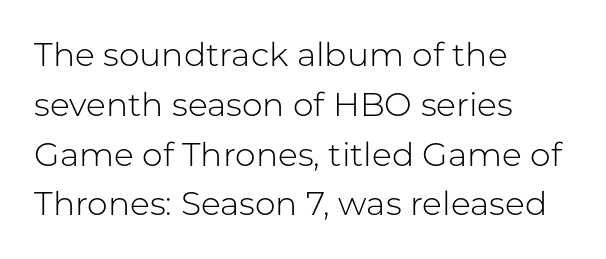
{"serif": "no", "italic": "no", "bold": "no", "weight": "light", "width": "normal", "stroke_contrast": "low", "x_height": "medium", "monospaced": "no", "underline": "no", "align": "left", "line_spacing": "normal", "line_spacing_ratio": 1.51, "letter_spacing": "normal", "letter_spacing_em": 0.0, "glyph_px": 33}
